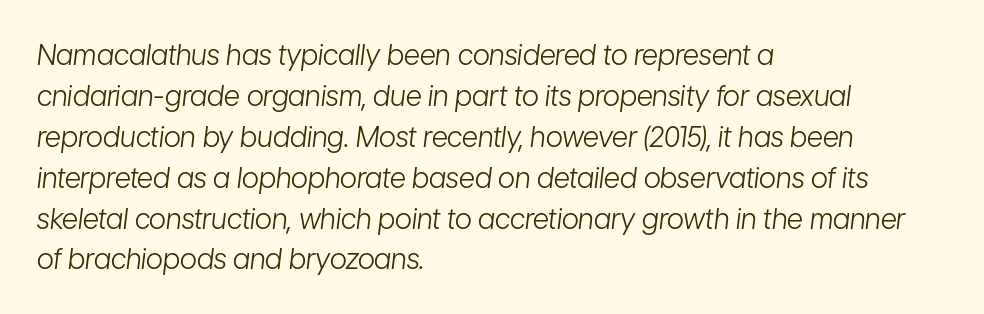
A classic flush-left, rag-right setting is used for this passage. Descender tails drop into unmarked territory. No extra tracking has been applied to these lines. The face used here is proportionally spaced, like ordinary book or web type.
